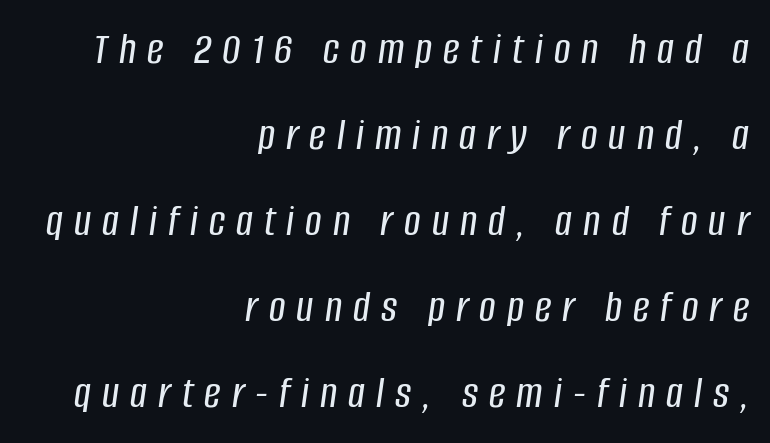
{"italic": "yes", "lean": "right", "slant_degrees": 8, "width": "condensed", "stroke_contrast": "low", "x_height": "large", "monospaced": "no", "underline": "no", "align": "right", "line_spacing_ratio": 1.87, "letter_spacing": "wide", "letter_spacing_em": 0.24, "glyph_px": 46}
